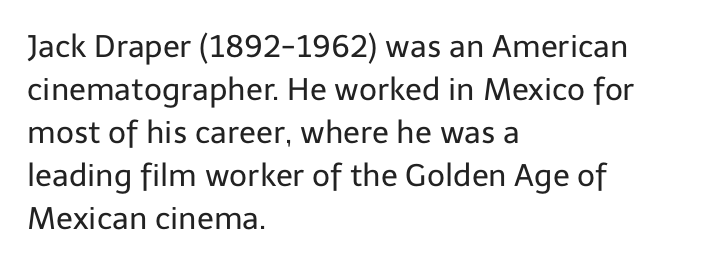
Q: Is the text bold? A: No.
Q: Is the text italic (slanted)? A: No, it is upright.
Q: Is the typeface a serif or a sans-serif typeface? A: Sans-serif.
Q: Is the text underlined? A: No.
Q: How is the paragraph aligned? A: Left-aligned.
Q: Is the spacing between letters normal or unusually wide? A: Normal.
Q: Is the spacing between lines tight, normal or loose? A: Normal.
Q: Width (condensed, normal, or wide)? A: Normal.
Q: Stroke contrast? A: Low.
Q: x-height? A: Medium.
Q: Monospaced? A: No.
